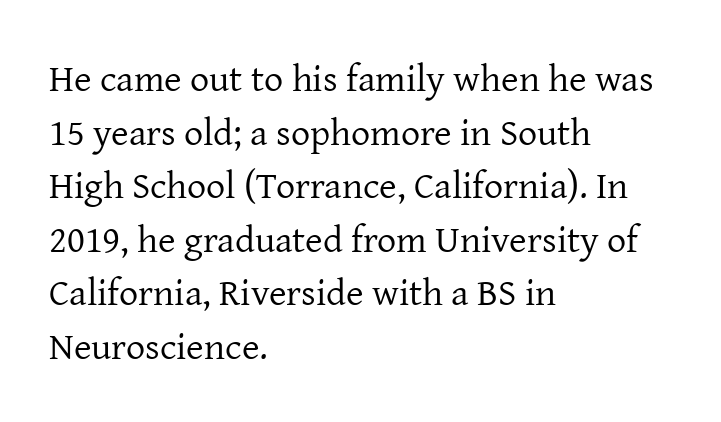
Q: Is the text bold? A: No.
Q: Is the text italic (slanted)? A: No, it is upright.
Q: Is the typeface a serif or a sans-serif typeface? A: Serif.
Q: Is the text underlined? A: No.
Q: How is the paragraph aligned? A: Left-aligned.
Q: Is the spacing between letters normal or unusually wide? A: Normal.
Q: Is the spacing between lines tight, normal or loose? A: Normal.
Q: Width (condensed, normal, or wide)? A: Normal.
Q: Stroke contrast? A: Low.
Q: x-height? A: Medium.
Q: Monospaced? A: No.
